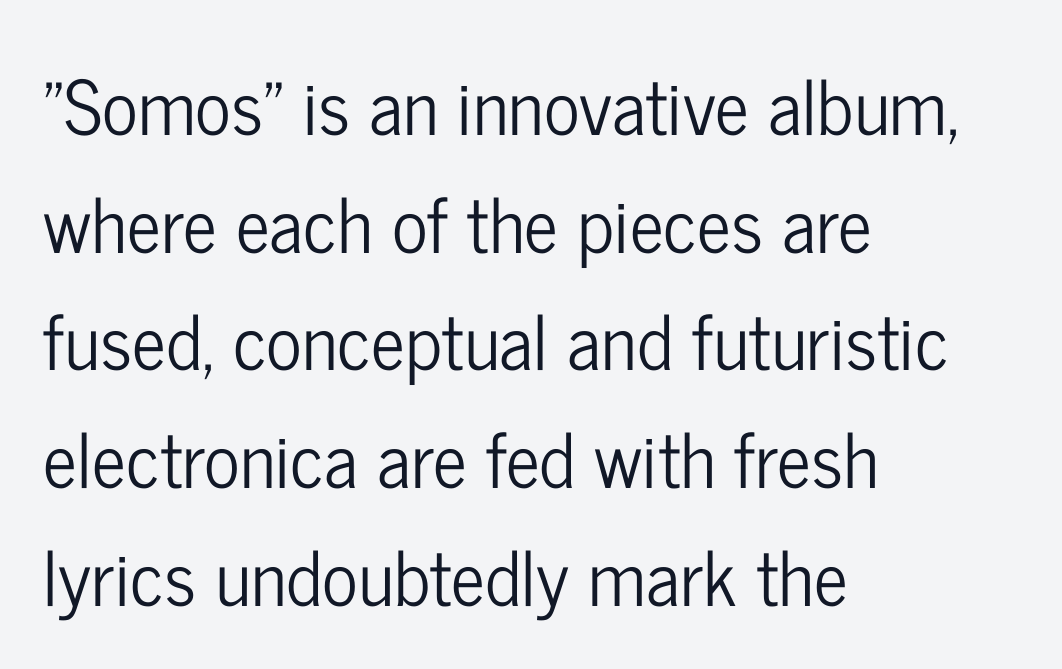
Q: Is the text italic (slanted)? A: No, it is upright.
Q: Is the typeface a serif or a sans-serif typeface? A: Sans-serif.
Q: Is the text underlined? A: No.
Q: How is the paragraph aligned? A: Left-aligned.
Q: Is the spacing between letters normal or unusually wide? A: Normal.
Q: Is the spacing between lines tight, normal or loose? A: Normal.
Q: Width (condensed, normal, or wide)? A: Condensed.
Q: Stroke contrast? A: Low.
Q: x-height? A: Medium.
Q: Monospaced? A: No.
